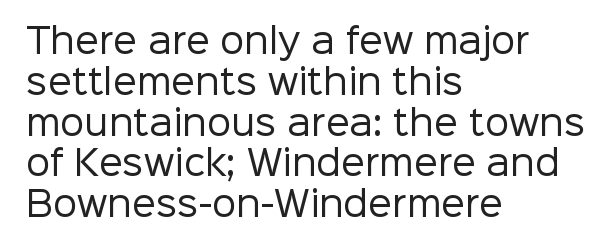
The image shows 34 px regular-weight sans-serif type, upright; set left-aligned, line spacing 1.2x, normal letter spacing, not underlined; low stroke contrast and a medium x-height.
